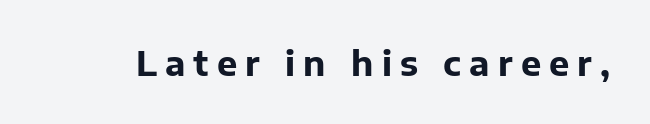
{"serif": "no", "italic": "no", "bold": "yes", "weight": "bold", "width": "normal", "stroke_contrast": "low", "x_height": "medium", "monospaced": "no", "underline": "no", "letter_spacing": "wide", "letter_spacing_em": 0.24, "glyph_px": 34}
